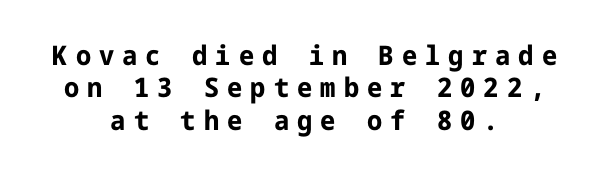
The image shows 27 px bold type, upright; set centered, line spacing 1.2x, unusually wide letter spacing (+0.3 em), not underlined.
